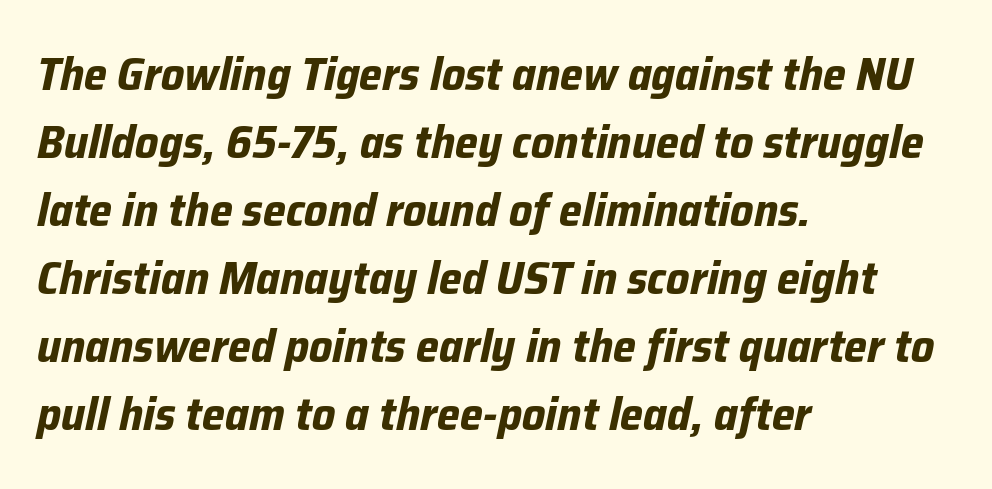
Students, note that the glyphs here touch the page at normal intervals. The axis of the letterforms is tilted away from vertical. Line starts are locked; line ends wander. Quick note: interline space is typical. Proportional: the letters do not fall into vertical columns. Glance below the letters and you will spot only blank space.
